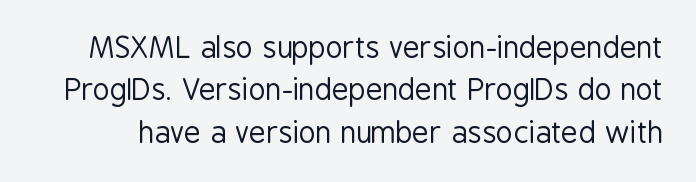
{"serif": "no", "italic": "no", "bold": "no", "weight": "regular", "width": "condensed", "stroke_contrast": "low", "x_height": "medium", "monospaced": "no", "underline": "no", "line_spacing": "normal", "line_spacing_ratio": 1.46, "letter_spacing": "normal", "letter_spacing_em": 0.0, "glyph_px": 29}
